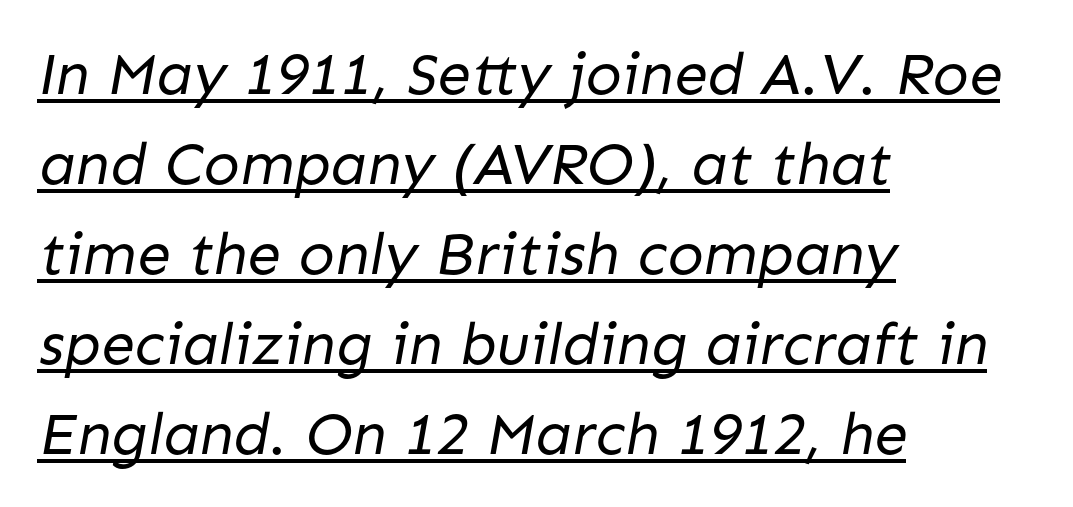
{"serif": "no", "bold": "no", "weight": "regular", "width": "normal", "stroke_contrast": "low", "x_height": "medium", "monospaced": "no", "underline": "yes", "align": "left", "line_spacing": "normal", "line_spacing_ratio": 1.5, "letter_spacing": "normal", "letter_spacing_em": 0.0, "glyph_px": 60}
